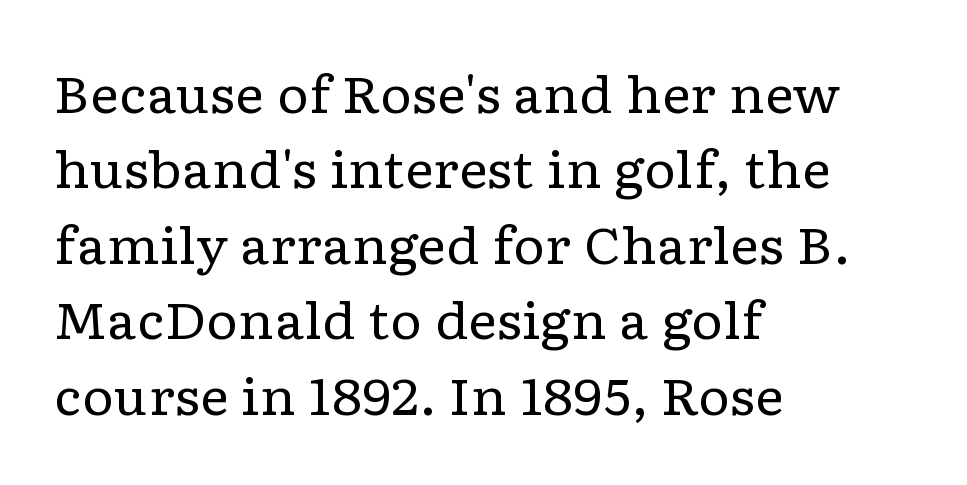
{"serif": "yes", "italic": "no", "bold": "no", "weight": "regular", "width": "wide", "stroke_contrast": "low", "x_height": "medium", "monospaced": "no", "underline": "no", "align": "left", "line_spacing": "normal", "line_spacing_ratio": 1.51, "letter_spacing": "normal", "letter_spacing_em": 0.0, "glyph_px": 50}
